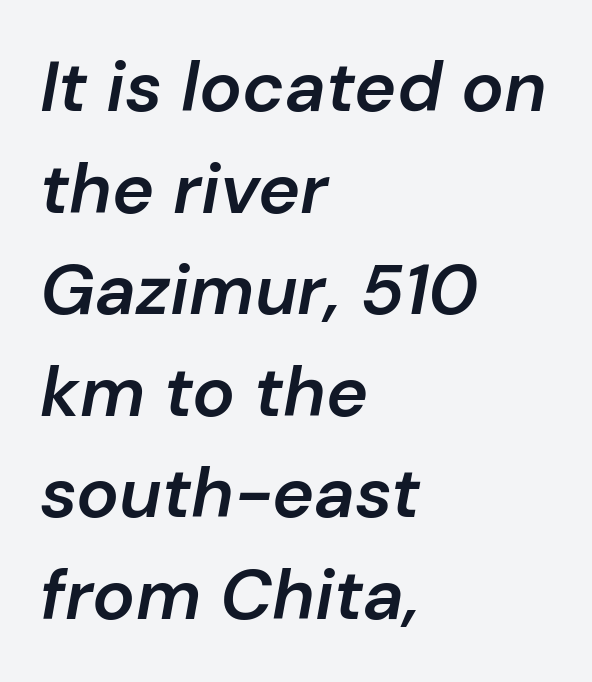
Here the designer chose a conventional face with non-uniform glyph widths. In terms of letterspacing, this is plain default setting. A typesetter would call this leading conventional body-copy spacing. Casual observation: everything's shoved over to the left. Does the weight exceed regular? Yes, but only to semibold. The lettering tilts uniformly, giving the passage an italic look.
